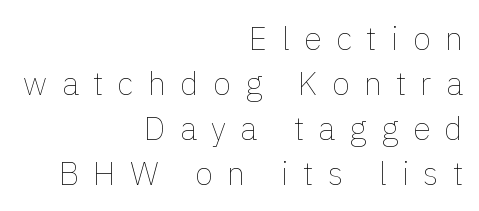
The image shows 33 px thin type, upright; set right-aligned, normal line spacing (1.36x), unusually wide letter spacing (+0.43 em), not underlined; a medium x-height.
